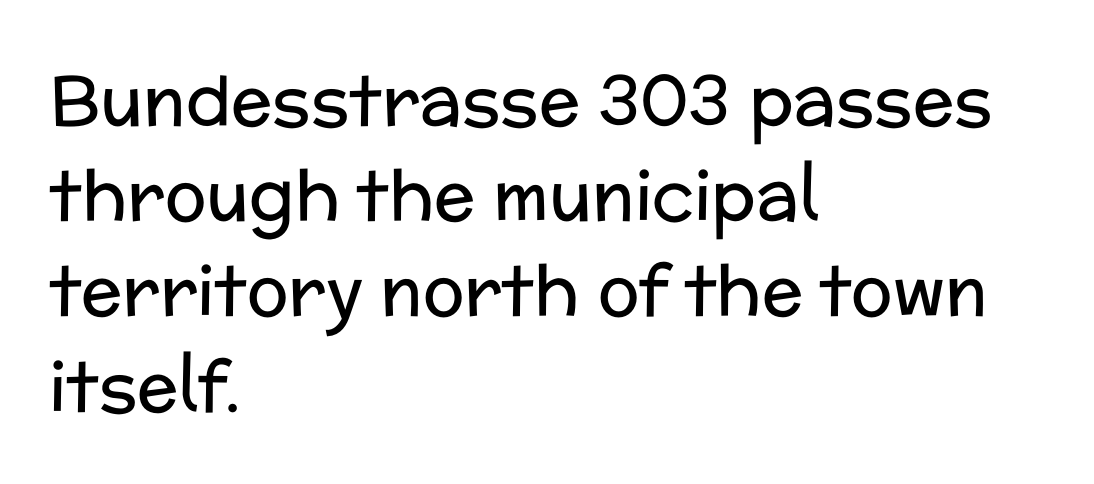
{"serif": "no", "italic": "no", "bold": "no", "weight": "regular", "width": "normal", "stroke_contrast": "low", "x_height": "medium", "monospaced": "no", "underline": "no", "align": "left", "line_spacing": "normal", "line_spacing_ratio": 1.38, "letter_spacing": "normal", "letter_spacing_em": 0.0, "glyph_px": 69}
